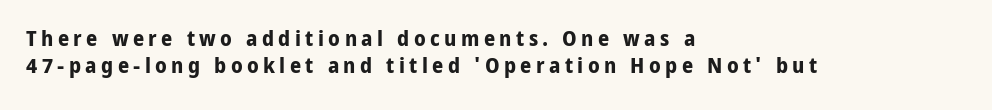
Each line starts at the same left margin while the right side varies. The typography opts for an upright posture over an oblique one. Has an underline been added? It has not. The letters are bold, with thick, heavy strokes. Each word looks stretched out because of the extra space between its letters.
